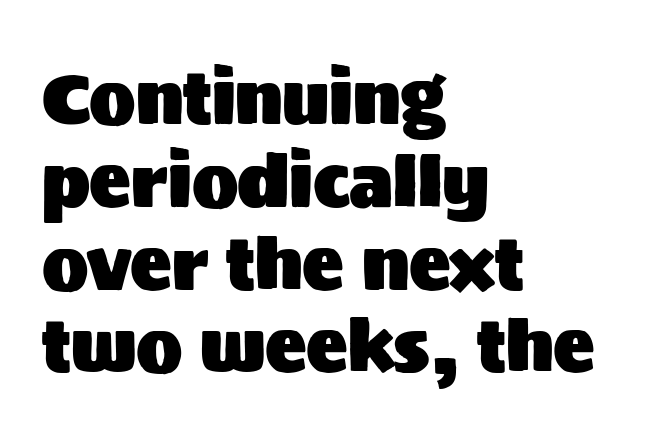
The image shows 69 px sans-serif type, upright; set left-aligned, line spacing 1.2x, normal letter spacing, not underlined; medium stroke contrast and a large x-height.
